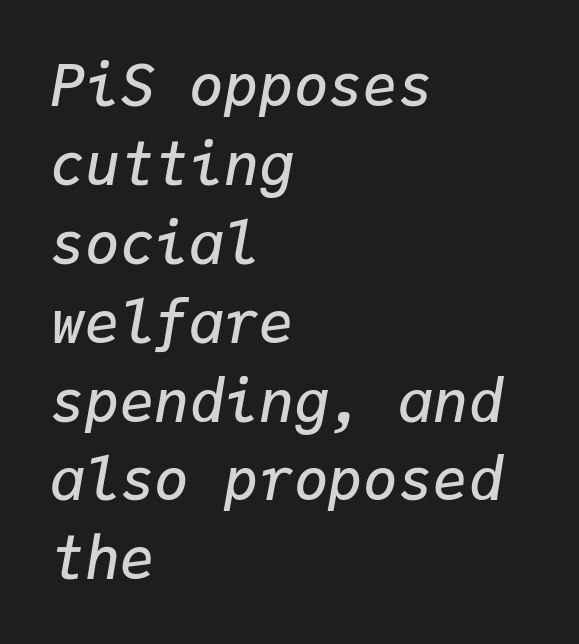
{"italic": "yes", "lean": "right", "slant_degrees": 9, "bold": "semi", "weight": "semibold", "width": "normal", "stroke_contrast": "low", "x_height": "medium", "monospaced": "yes", "underline": "no", "align": "left", "line_spacing": "normal", "line_spacing_ratio": 1.36, "letter_spacing": "normal", "letter_spacing_em": 0.0, "glyph_px": 58}
